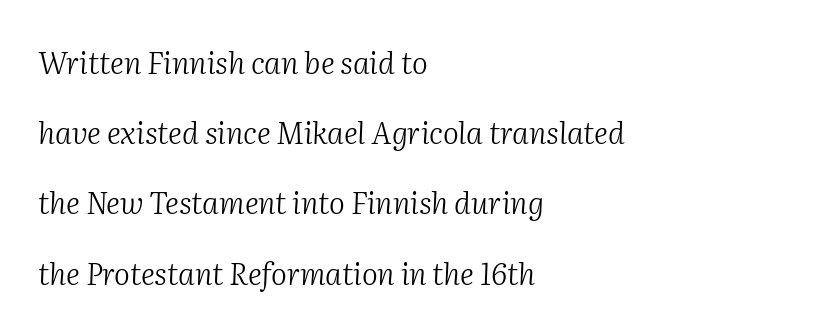
The image shows 30 px light serif type, italic (leaning right); set left-aligned, loose line spacing (2.34x), normal letter spacing, not underlined; medium stroke contrast and a medium x-height.
